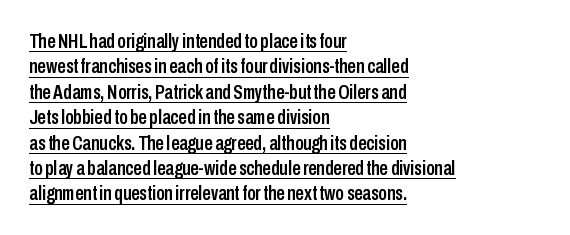
Q: Is the text italic (slanted)? A: No, it is upright.
Q: Is the text underlined? A: Yes.
Q: How is the paragraph aligned? A: Left-aligned.
Q: Is the spacing between letters normal or unusually wide? A: Normal.
